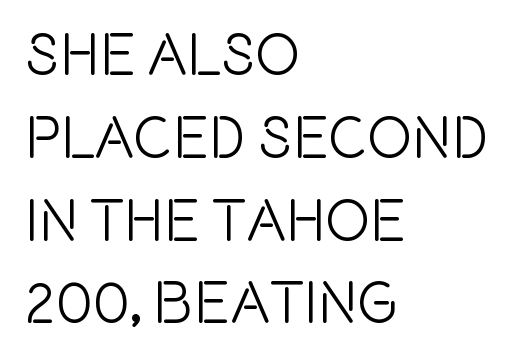
Q: Is the text italic (slanted)? A: No, it is upright.
Q: Is the typeface a serif or a sans-serif typeface? A: Sans-serif.
Q: Is the text underlined? A: No.
Q: How is the paragraph aligned? A: Left-aligned.
Q: Is the spacing between letters normal or unusually wide? A: Normal.
Q: Is the spacing between lines tight, normal or loose? A: Normal.
Q: Width (condensed, normal, or wide)? A: Condensed.
Q: x-height? A: Large.
Q: Monospaced? A: No.
